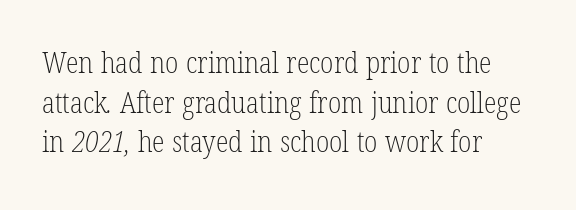
{"serif": "yes", "bold": "no", "weight": "light", "width": "condensed", "stroke_contrast": "low", "x_height": "medium", "monospaced": "no", "underline": "no", "align": "left", "line_spacing": "normal", "line_spacing_ratio": 1.37, "letter_spacing": "normal", "letter_spacing_em": 0.0, "glyph_px": 29}
